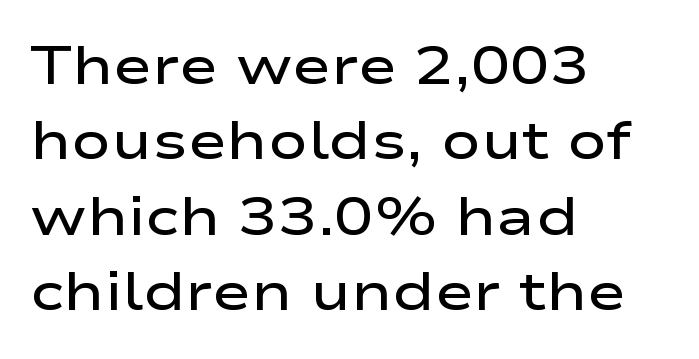
The image shows 53 px semibold, wide sans-serif type, upright; set left-aligned, normal line spacing (1.42x), normal letter spacing, not underlined; low stroke contrast and a medium x-height.
